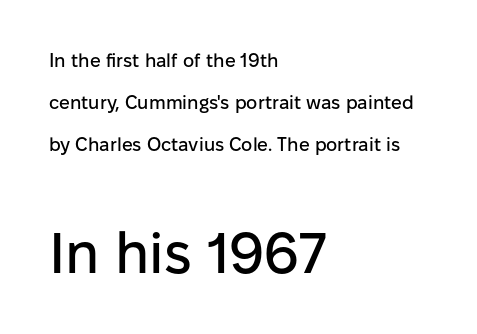
Nobody drew a line under any word here. The letters advance in unequal steps, a hallmark of proportional type. Leftover space on each line is placed entirely after the last word. No feet cap the strokes, marking this as sans-serif type. Scale increases going downward across the two blocks.
